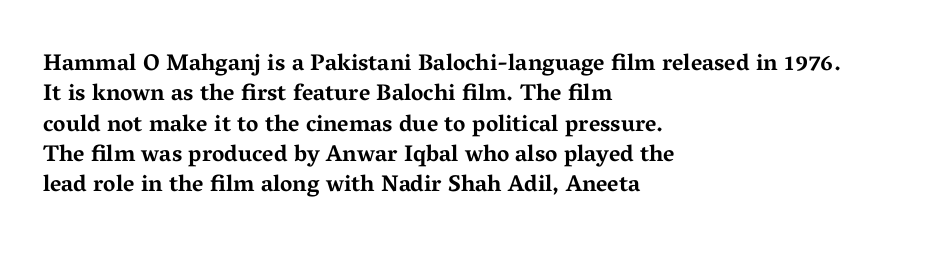
Q: Is the text bold? A: Yes.
Q: Is the text italic (slanted)? A: No, it is upright.
Q: Is the text underlined? A: No.
Q: How is the paragraph aligned? A: Left-aligned.
Q: Is the spacing between letters normal or unusually wide? A: Normal.
Q: Is the spacing between lines tight, normal or loose? A: Normal.
